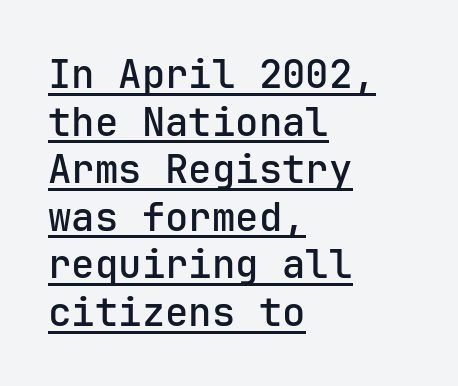
Q: Is the text italic (slanted)? A: No, it is upright.
Q: Is the typeface a serif or a sans-serif typeface? A: Sans-serif.
Q: Is the text underlined? A: Yes.
Q: How is the paragraph aligned? A: Left-aligned.
Q: Is the spacing between letters normal or unusually wide? A: Normal.
Q: Width (condensed, normal, or wide)? A: Normal.
Q: Stroke contrast? A: Low.
Q: x-height? A: Medium.
Q: Monospaced? A: Yes.
